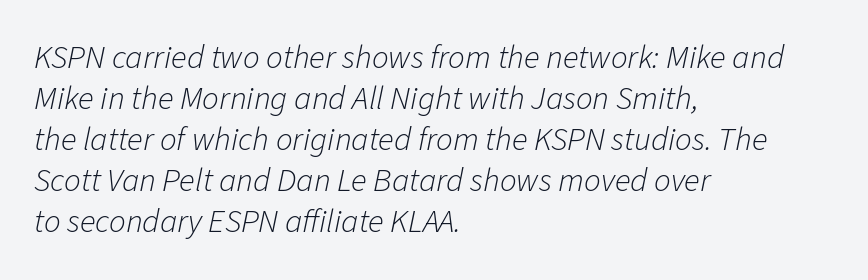
Slant detected: the letters are inclined. The space directly below the letters is spotless. The text block is weighted toward the left margin, trailing off unevenly rightward. Weight: in the light-to-regular range. Do the characters align in a grid? No, the font is proportional. What stands out about the letter spacing? Nothing — it is the standard amount.
